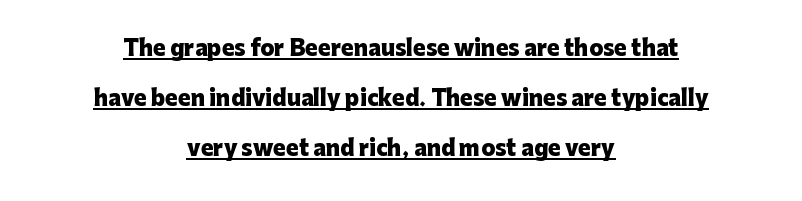
Q: Is the text bold? A: Yes.
Q: Is the text italic (slanted)? A: No, it is upright.
Q: Is the text underlined? A: Yes.
Q: How is the paragraph aligned? A: Centered.
Q: Is the spacing between letters normal or unusually wide? A: Normal.
Q: Is the spacing between lines tight, normal or loose? A: Loose.
